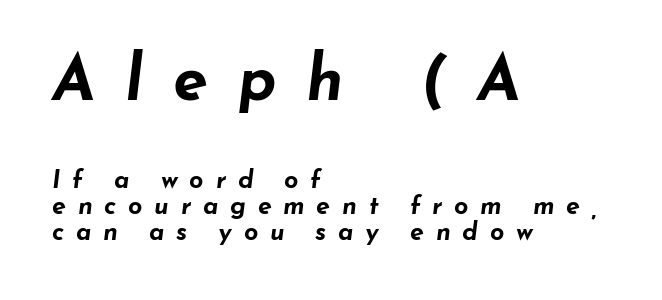
{"italic": "yes", "lean": "right", "slant_degrees": 7, "bold": "yes", "weight": "bold", "width": "wide", "stroke_contrast": "low", "x_height": "small", "monospaced": "no", "underline": "no", "align": "left", "line_spacing": "tight", "line_spacing_ratio": 1.05, "letter_spacing": "wide", "letter_spacing_em": 0.47, "larger_block": "first", "size_ratio": 2.52, "glyph_px": 63}
